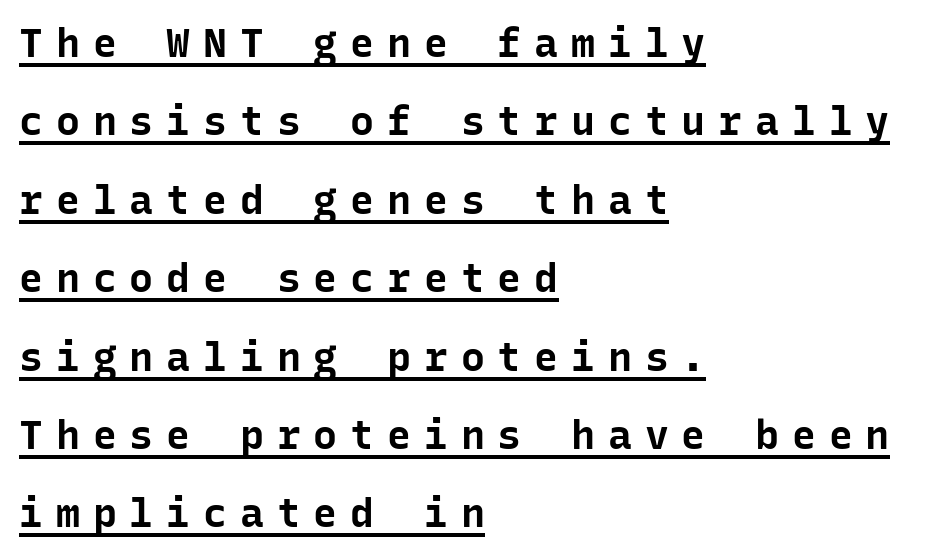
This is underlined copy, the kind a proofreader might mark for attention. Regarding leading, the lines here are spaced well apart. These lines stack with their left ends in a neat column. Is the letter spacing exaggerated? Yes — the characters are pushed far apart.
